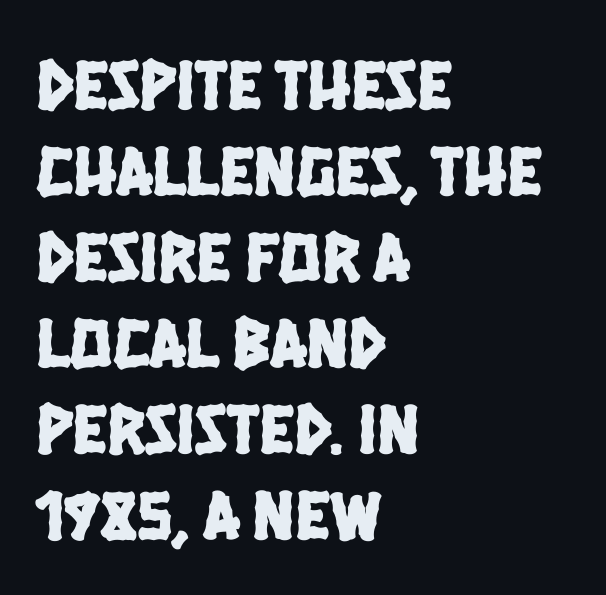
Where is the straight margin? On the left. Think of a printed novel: that variable character pitch is what you see here. Look at the bottom of the vertical strokes: they stop flat, with no serifs. Each row of text sits above clean, open space. Nobody touched the tracking dial on this one.
